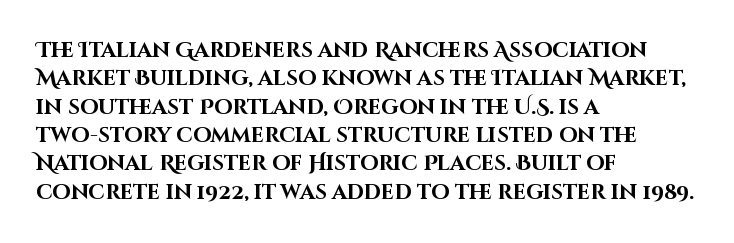
The lines in this sample share a left origin and differ only in where they stop. The block of text has a typical density, with ordinary space between rows. Posture: upright roman. The characters look thick and weighty, a clear bold. Letters rest on an invisible, unmarked baseline. There is no visible air inserted between adjacent glyphs.
